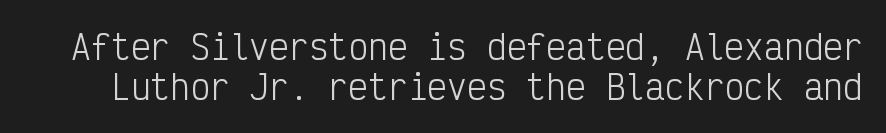
The strip under each line holds only bare page. No extra ink here — the face is not bold. This sample uses plain, unmodified letter spacing. This sample has the even, mechanical cadence of fixed-width lettering.
